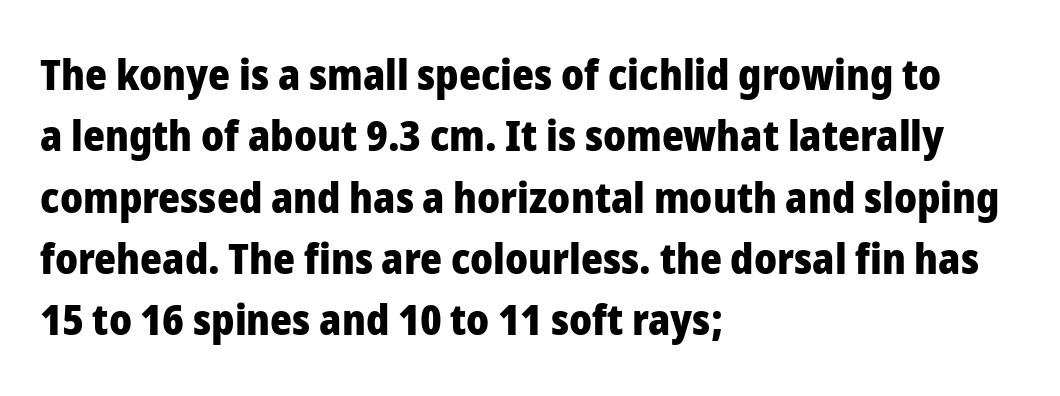
The image shows 42 px heavy sans-serif type, upright; set left-aligned, normal line spacing (1.46x), normal letter spacing, not underlined; low stroke contrast and a medium x-height.
